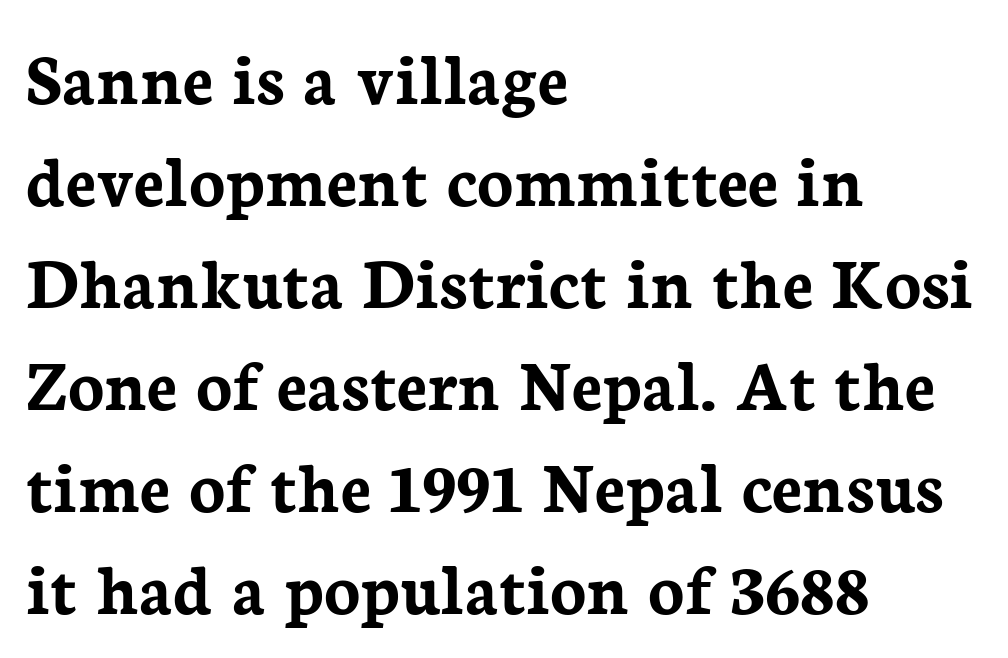
{"serif": "yes", "italic": "no", "bold": "yes", "weight": "semibold", "width": "normal", "stroke_contrast": "low", "x_height": "medium", "monospaced": "no", "underline": "no", "align": "left", "line_spacing": "normal", "line_spacing_ratio": 1.36, "letter_spacing": "normal", "letter_spacing_em": 0.0, "glyph_px": 75}
